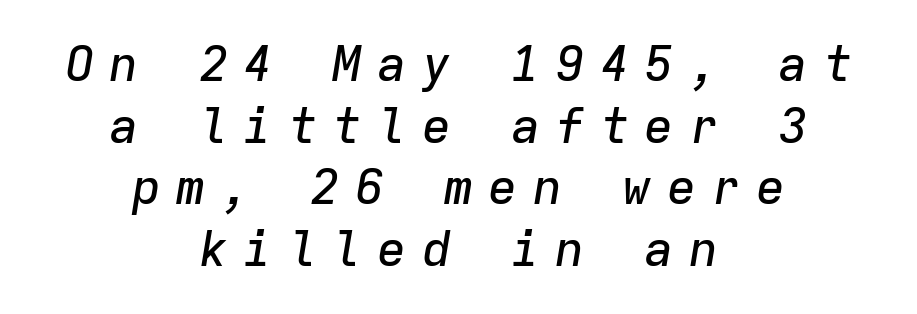
Q: Is the text italic (slanted)? A: Yes, it leans right by about 9 degrees.
Q: Is the text underlined? A: No.
Q: How is the paragraph aligned? A: Centered.
Q: Is the spacing between letters normal or unusually wide? A: Unusually wide.
Q: Is the spacing between lines tight, normal or loose? A: Normal.
Q: Width (condensed, normal, or wide)? A: Normal.
Q: Stroke contrast? A: Low.
Q: x-height? A: Medium.
Q: Monospaced? A: Yes.
